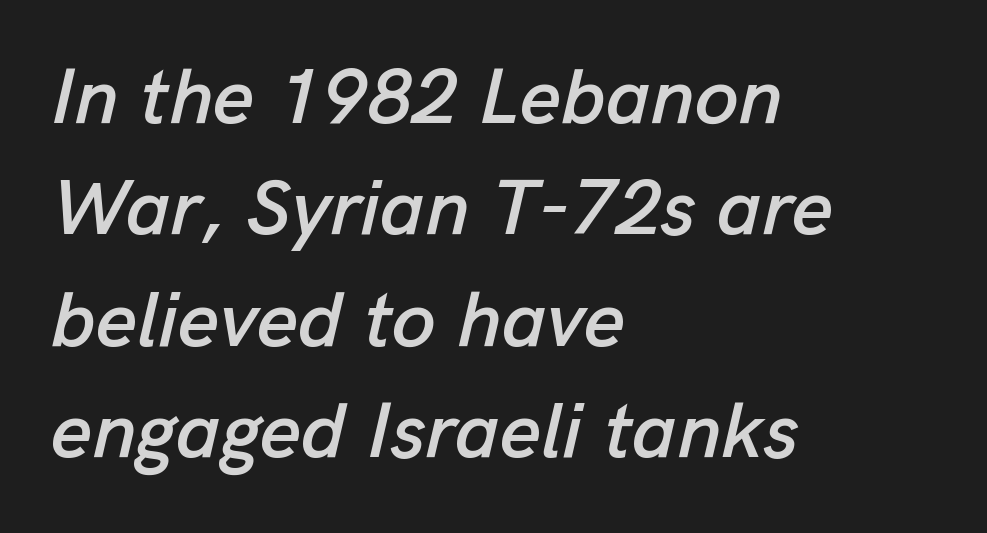
{"italic": "yes", "lean": "right", "slant_degrees": 13, "width": "normal", "stroke_contrast": "low", "x_height": "medium", "monospaced": "no", "underline": "no", "align": "left", "line_spacing": "normal", "line_spacing_ratio": 1.41, "letter_spacing": "normal", "letter_spacing_em": 0.0, "glyph_px": 79}
